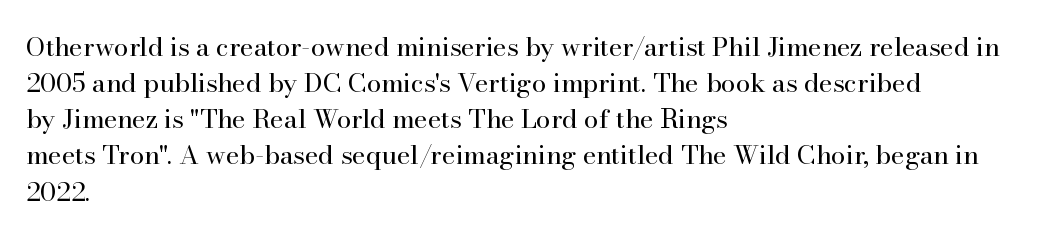
{"italic": "no", "bold": "no", "underline": "no", "align": "left", "line_spacing": "normal", "line_spacing_ratio": 1.39, "letter_spacing": "normal", "letter_spacing_em": 0.0, "glyph_px": 26}
